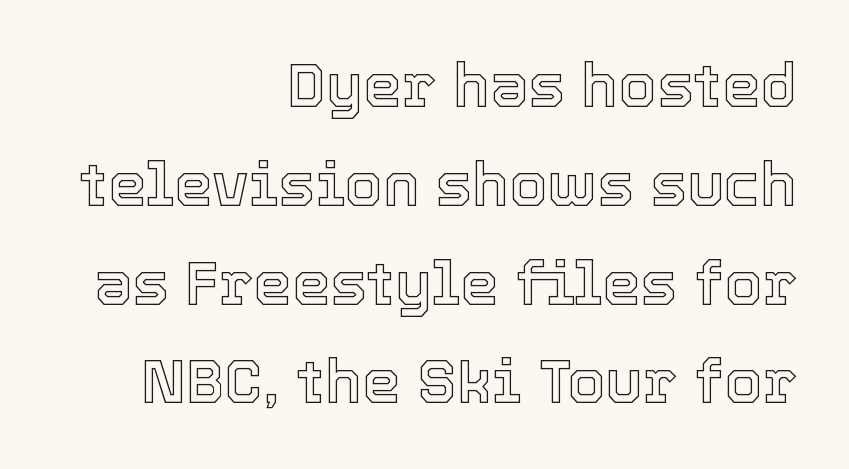
The line texture is even and compact thanks to regular tracking. Character widths vary here, with narrow letters taking less room than wide ones. Students, observe: this is what conventionally led text looks like. This rendering features lettering with no underline. Italic? Not at all — the glyphs are vertical. Short and long lines alike share a common ending point at right.
